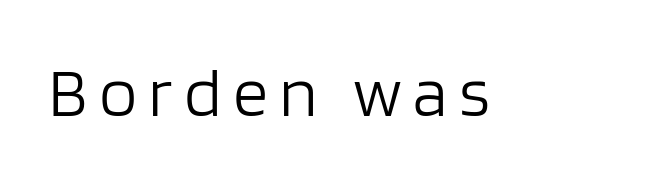
No feet cap the strokes, marking this as sans-serif type. Is there any slant? The stems are plumb. The baseline area is clear. Think standard paragraph weight, or any step lighter than that. Think of a printed novel: that variable character pitch is what you see here.
